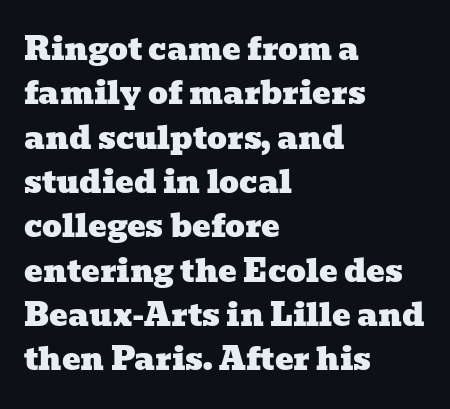
The image shows 31 px wide serif type; set left-aligned, normal line spacing (1.43x), normal letter spacing, not underlined; low stroke contrast and a medium x-height.
